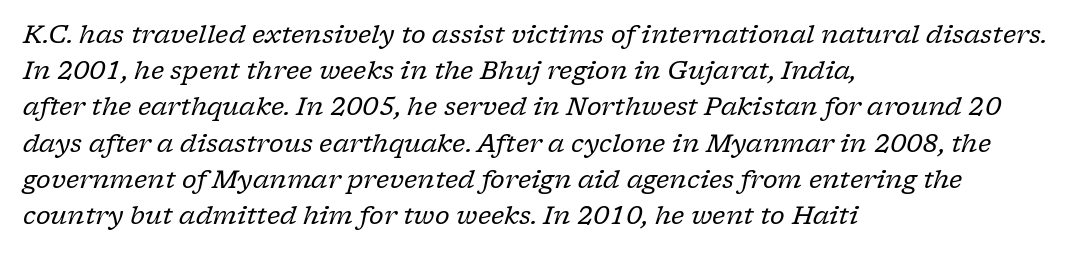
{"italic": "yes", "lean": "right", "slant_degrees": 17, "bold": "no", "underline": "no", "align": "left", "line_spacing": "normal", "line_spacing_ratio": 1.45, "letter_spacing": "normal", "letter_spacing_em": 0.0, "glyph_px": 25}
